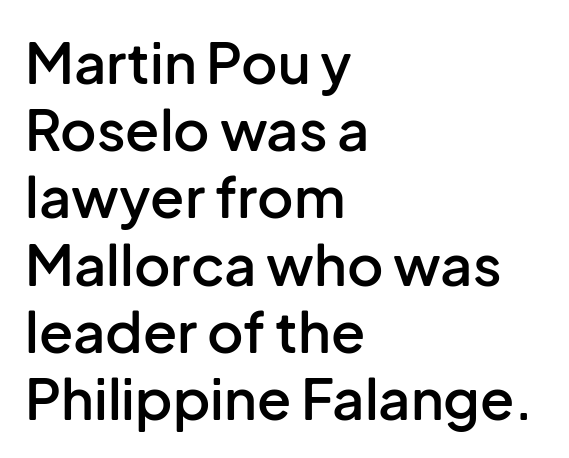
A typesetter would label this face a sans. The space beneath each line is pristine and unruled. Casual observation: everything's shoved over to the left. No extra tracking has been applied to these lines. Typesetter's note: demi weight, one step under bold. These lines are rendered in a variable-pitch font.
